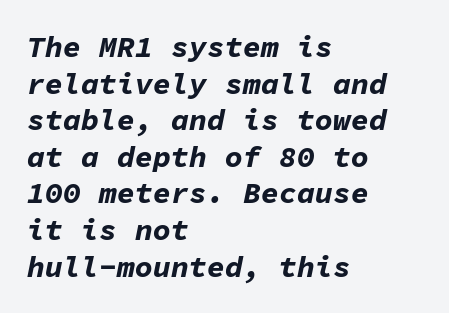
The image shows 30 px bold type, italic (leaning right), monospaced; set left-aligned, line spacing 1.22x, normal letter spacing, not underlined; low stroke contrast and a medium x-height.
